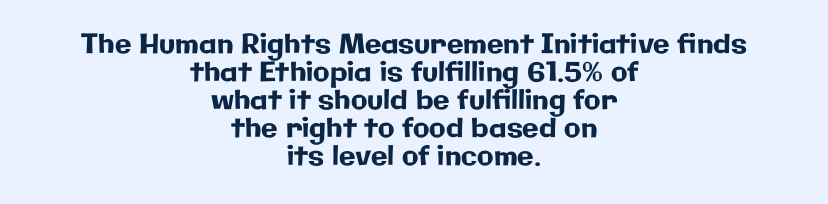
The image shows 27 px text type, upright; set centered, tight line spacing (1.04x), normal letter spacing, not underlined.
